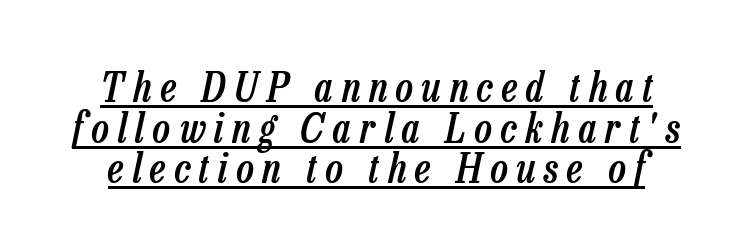
Q: Is the text bold? A: Semi-bold.
Q: Is the text italic (slanted)? A: Yes, it leans right by about 13 degrees.
Q: Is the text underlined? A: Yes.
Q: How is the paragraph aligned? A: Centered.
Q: Is the spacing between letters normal or unusually wide? A: Unusually wide.
Q: Is the spacing between lines tight, normal or loose? A: Tight.
Q: Width (condensed, normal, or wide)? A: Condensed.
Q: Stroke contrast? A: Low.
Q: x-height? A: Medium.
Q: Monospaced? A: No.
